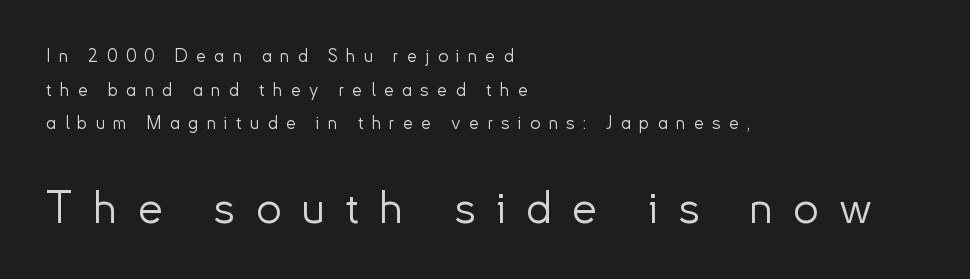
Q: Is the text bold? A: No.
Q: Is the text italic (slanted)? A: No, it is upright.
Q: Is the typeface a serif or a sans-serif typeface? A: Sans-serif.
Q: Is the text underlined? A: No.
Q: How is the paragraph aligned? A: Left-aligned.
Q: Is the spacing between letters normal or unusually wide? A: Unusually wide.
Q: Which block of text is set in a larger size, the first (top) or the second (bottom)? A: The second (bottom) one.
Q: Width (condensed, normal, or wide)? A: Normal.
Q: Stroke contrast? A: Low.
Q: x-height? A: Small.
Q: Monospaced? A: No.
